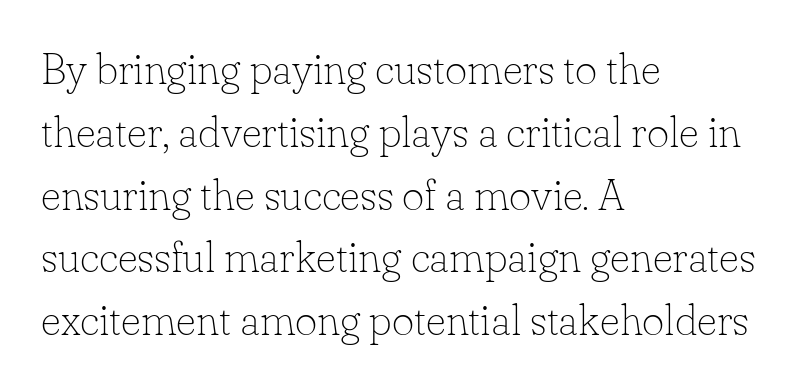
{"serif": "yes", "italic": "no", "bold": "no", "weight": "thin", "width": "normal", "stroke_contrast": "low", "x_height": "small", "monospaced": "no", "underline": "no", "align": "left", "line_spacing": "normal", "line_spacing_ratio": 1.46, "letter_spacing": "normal", "letter_spacing_em": 0.0, "glyph_px": 43}
